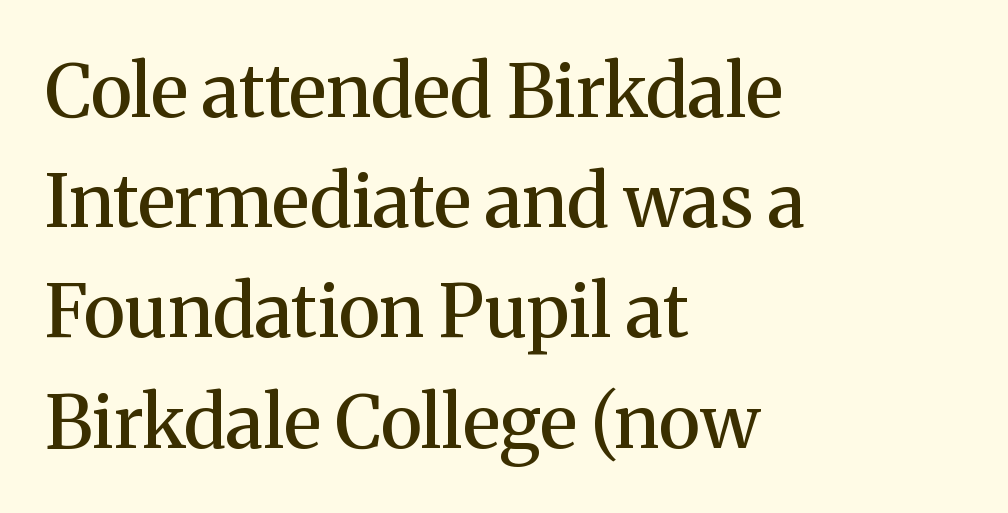
The image shows 73 px semibold serif type, upright; set left-aligned, normal line spacing (1.51x), normal letter spacing, not underlined; medium stroke contrast and a medium x-height.
